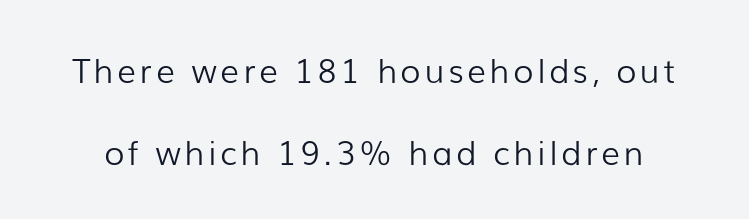
{"serif": "no", "italic": "no", "bold": "no", "weight": "light", "width": "normal", "stroke_contrast": "low", "x_height": "medium", "monospaced": "no", "underline": "no", "line_spacing": "loose", "line_spacing_ratio": 2.48, "glyph_px": 33}
